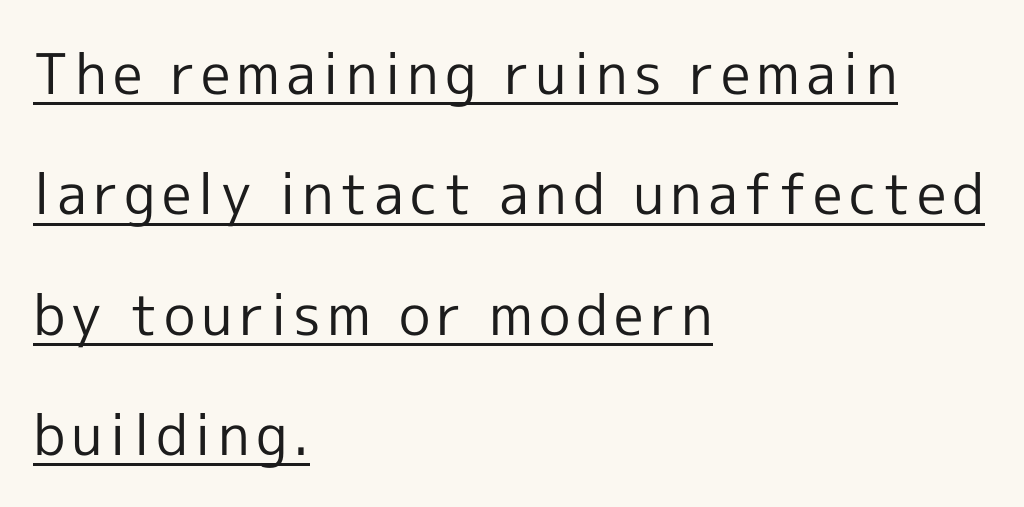
{"serif": "no", "italic": "no", "bold": "no", "weight": "regular", "width": "normal", "x_height": "medium", "monospaced": "no", "underline": "yes", "align": "left", "line_spacing": "loose", "line_spacing_ratio": 2.15, "glyph_px": 56}
